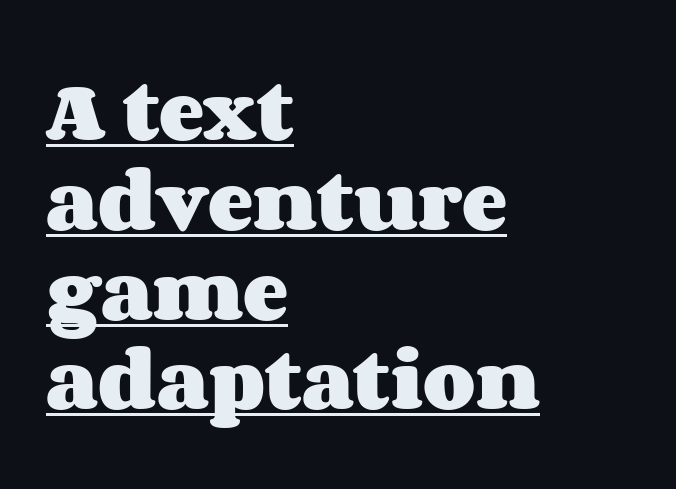
Layout note: lines flush left. Line spacing here is normal. A typesetter would call this proportional, since set widths differ per character. A typographer would call this underscored text.
